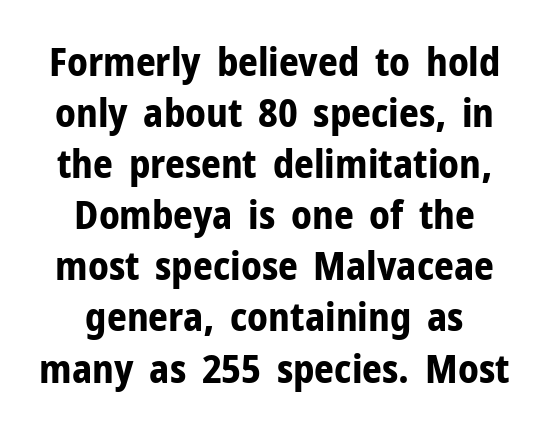
Type style note: lacks serifs. Style check: upright. Regular leading. The face used here is proportionally spaced, like ordinary book or web type. Only glyphs here, with clear space below each row. Bold? Absolutely — the strokes are thick and heavy.
